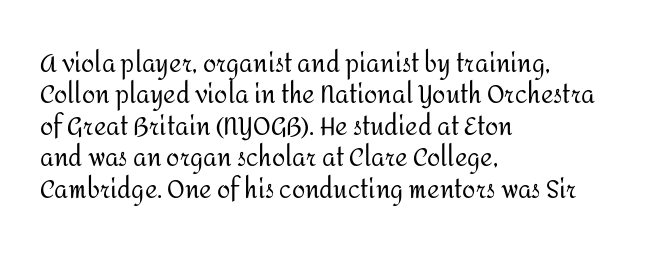
What stands out about the letter spacing? Nothing — it is the standard amount. Unmarked baselines from the first word to the last. The rendering anchors every line to the left-hand side. Regarding leading, the lines here are spaced in the standard way. Compared with a typical body face, this is equally light or lighter still. In terms of posture, this sample is upright.
